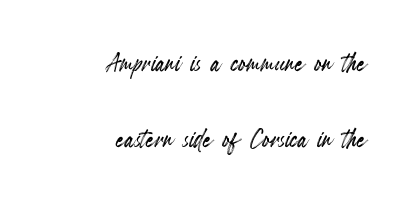
The image shows 33 px condensed type; set right-aligned, loose line spacing (2.29x), normal letter spacing, not underlined; a small x-height.
